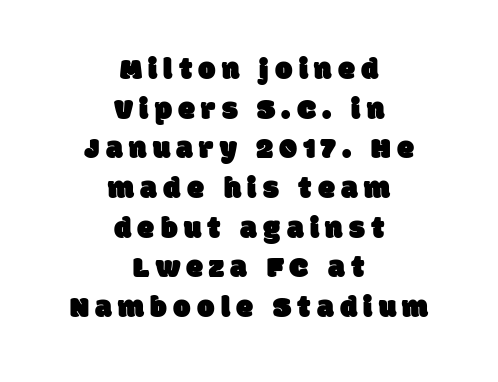
The image shows 31 px sans-serif type; set centered, normal line spacing (1.28x), unusually wide letter spacing (+0.2 em), not underlined; low stroke contrast and a large x-height.
